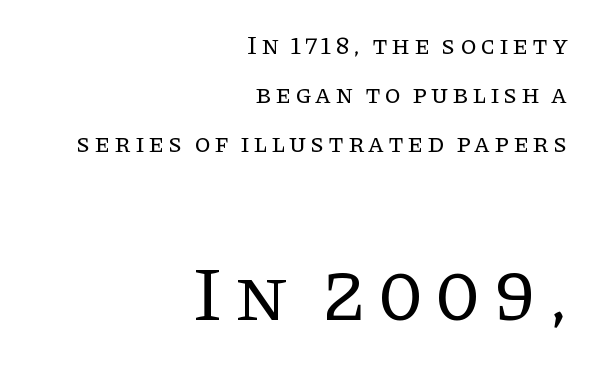
{"serif": "yes", "italic": "no", "bold": "no", "weight": "regular", "width": "normal", "stroke_contrast": "low", "x_height": "large", "monospaced": "no", "underline": "no", "align": "right", "line_spacing_ratio": 1.89, "larger_block": "second", "size_ratio": 2.96, "glyph_px": 77}
